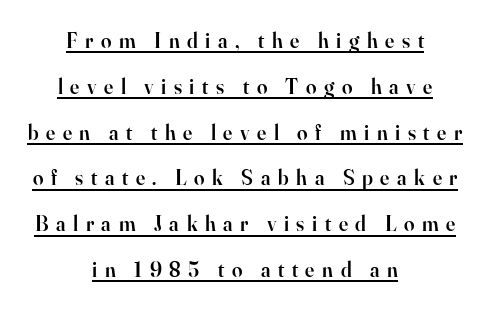
Q: Is the text bold? A: Semi-bold.
Q: Is the text italic (slanted)? A: No, it is upright.
Q: Is the text underlined? A: Yes.
Q: How is the paragraph aligned? A: Centered.
Q: Is the spacing between letters normal or unusually wide? A: Unusually wide.
Q: Is the spacing between lines tight, normal or loose? A: Loose.
